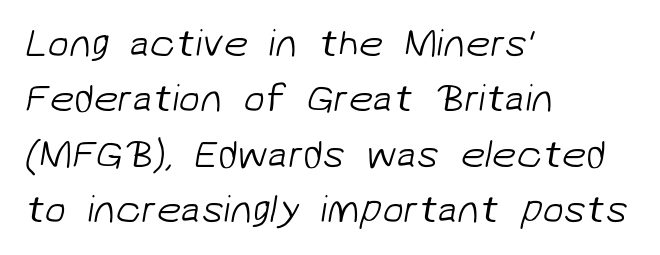
The image shows 39 px light sans-serif type; set left-aligned, normal line spacing (1.42x), normal letter spacing, not underlined; low stroke contrast and a medium x-height.
